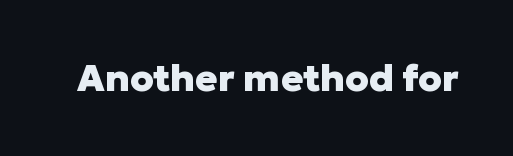
Q: Is the text bold? A: Yes.
Q: Is the text italic (slanted)? A: No, it is upright.
Q: Is the typeface a serif or a sans-serif typeface? A: Sans-serif.
Q: Is the text underlined? A: No.
Q: Is the spacing between letters normal or unusually wide? A: Normal.
Q: Width (condensed, normal, or wide)? A: Normal.
Q: Stroke contrast? A: Low.
Q: x-height? A: Medium.
Q: Monospaced? A: No.
